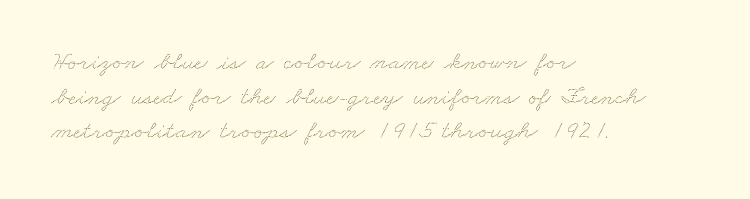
{"underline": "no", "align": "left", "line_spacing": "normal", "line_spacing_ratio": 1.33, "letter_spacing": "normal", "letter_spacing_em": 0.0, "glyph_px": 26}
